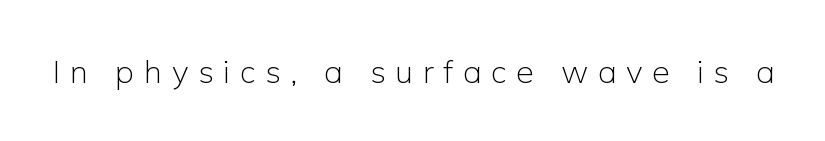
{"serif": "no", "italic": "no", "bold": "no", "weight": "light", "width": "normal", "stroke_contrast": "low", "x_height": "medium", "monospaced": "no", "underline": "no", "letter_spacing": "wide", "letter_spacing_em": 0.3, "glyph_px": 32}
